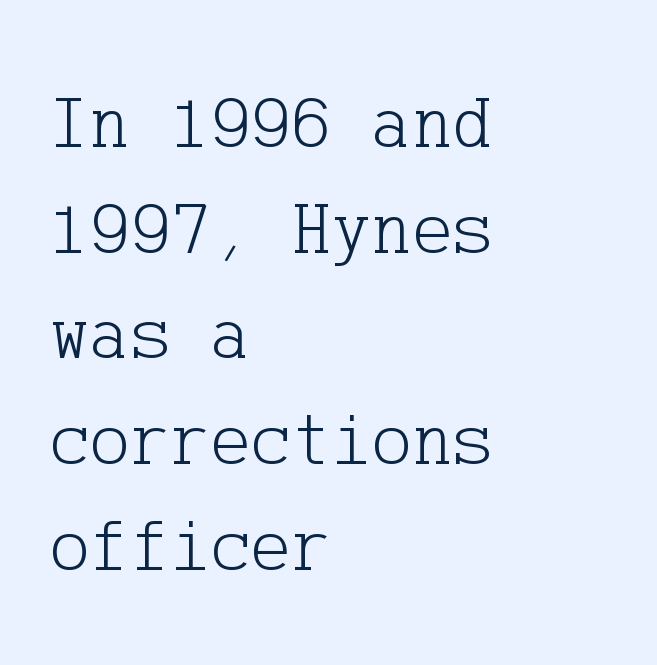
Q: Is the text bold? A: No.
Q: Is the text italic (slanted)? A: No, it is upright.
Q: Is the typeface a serif or a sans-serif typeface? A: Serif.
Q: Is the text underlined? A: No.
Q: How is the paragraph aligned? A: Left-aligned.
Q: Is the spacing between letters normal or unusually wide? A: Normal.
Q: Is the spacing between lines tight, normal or loose? A: Normal.
Q: Width (condensed, normal, or wide)? A: Normal.
Q: Stroke contrast? A: Low.
Q: x-height? A: Medium.
